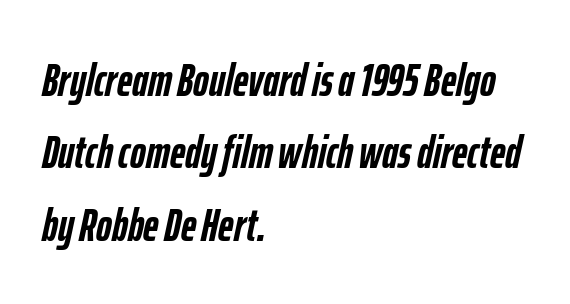
{"italic": "yes", "lean": "right", "slant_degrees": 12, "bold": "yes", "weight": "semibold", "width": "condensed", "stroke_contrast": "low", "x_height": "medium", "monospaced": "no", "underline": "no", "align": "left", "line_spacing": "normal", "line_spacing_ratio": 1.54, "letter_spacing": "normal", "letter_spacing_em": 0.0, "glyph_px": 47}
